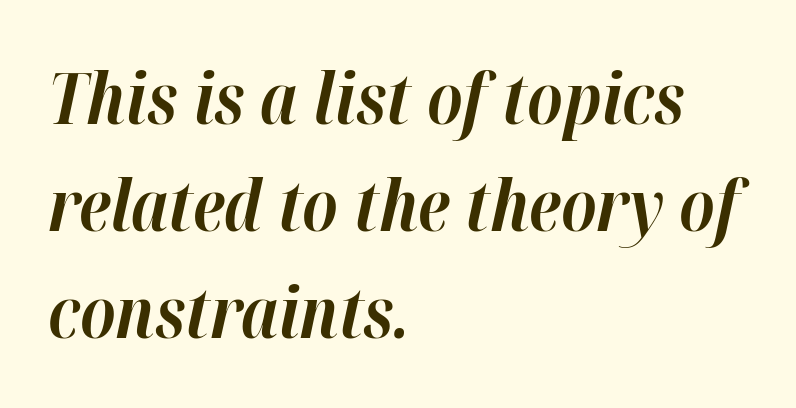
Q: Is the text bold? A: Yes.
Q: Is the text italic (slanted)? A: Yes, it leans right by about 12 degrees.
Q: Is the text underlined? A: No.
Q: How is the paragraph aligned? A: Left-aligned.
Q: Is the spacing between letters normal or unusually wide? A: Normal.
Q: Is the spacing between lines tight, normal or loose? A: Normal.
Q: Width (condensed, normal, or wide)? A: Normal.
Q: Stroke contrast? A: High.
Q: x-height? A: Medium.
Q: Monospaced? A: No.
